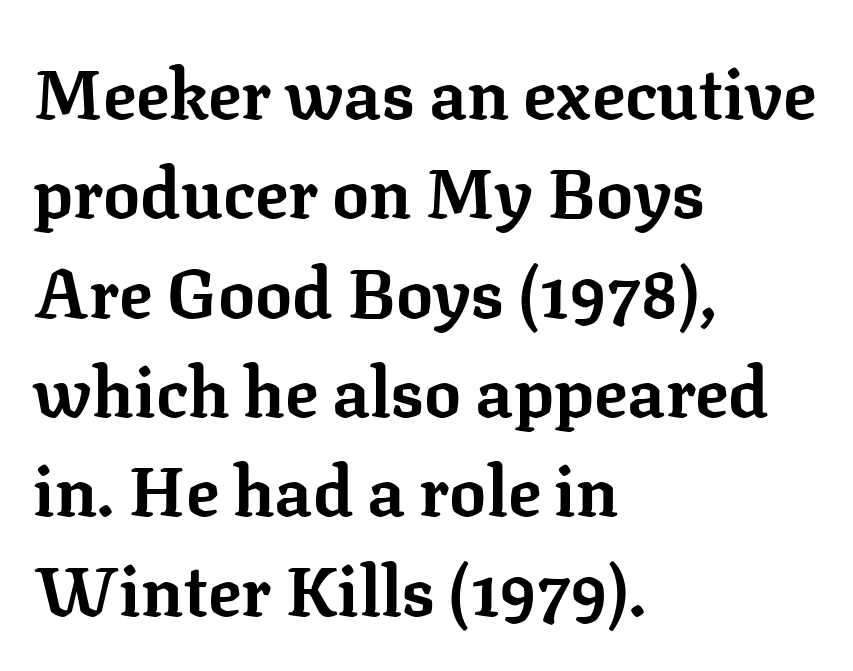
{"serif": "yes", "italic": "no", "bold": "yes", "weight": "bold", "width": "normal", "stroke_contrast": "low", "x_height": "medium", "monospaced": "no", "underline": "no", "align": "left", "line_spacing": "normal", "line_spacing_ratio": 1.44, "letter_spacing": "normal", "letter_spacing_em": 0.0, "glyph_px": 69}
